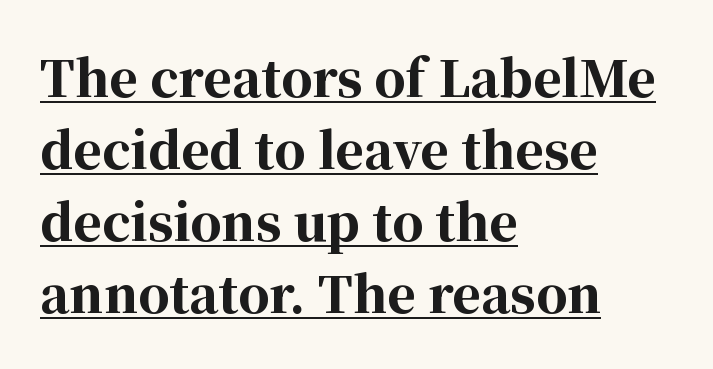
The image shows 49 px bold serif type, upright; set left-aligned, normal line spacing (1.47x), normal letter spacing, underlined; high stroke contrast and a medium x-height.
